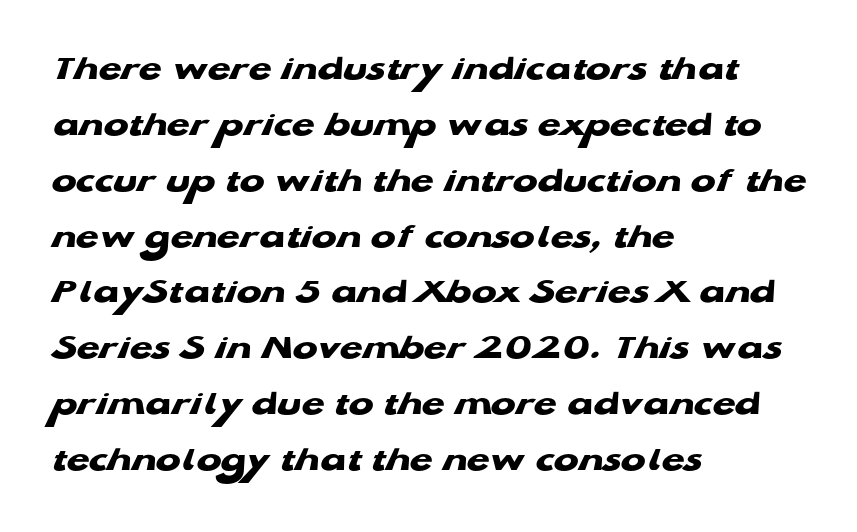
{"serif": "no", "bold": "yes", "weight": "heavy", "width": "wide", "stroke_contrast": "low", "x_height": "medium", "monospaced": "no", "underline": "no", "align": "left", "line_spacing": "normal", "line_spacing_ratio": 1.51, "letter_spacing": "normal", "letter_spacing_em": 0.0, "glyph_px": 37}
